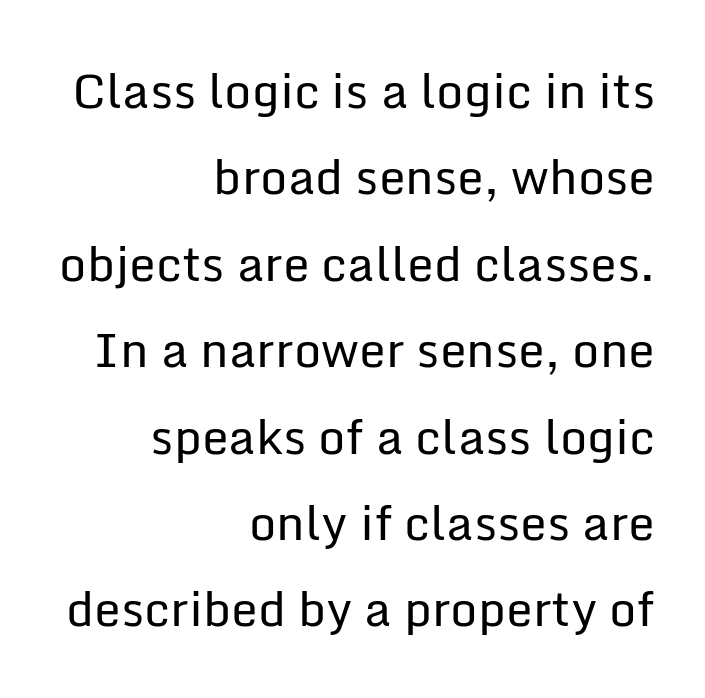
Descenders are the only things crossing below the line. Italic? Not at all — the glyphs are vertical. The tracking reads as untouched default to a designer's eye. What kind of face is this? One without serifs — a sans. Proportional: the letters do not fall into vertical columns. The typeface has the unassuming heft of standard copy or less.
